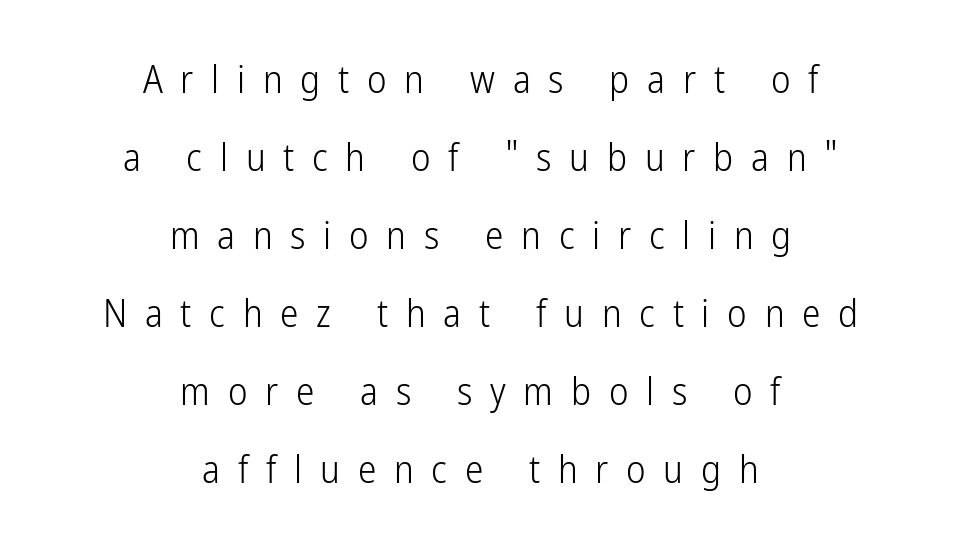
The image shows 37 px light, condensed sans-serif type, upright; set centered, loose line spacing (2.11x), unusually wide letter spacing (+0.48 em), not underlined; low stroke contrast and a medium x-height.
